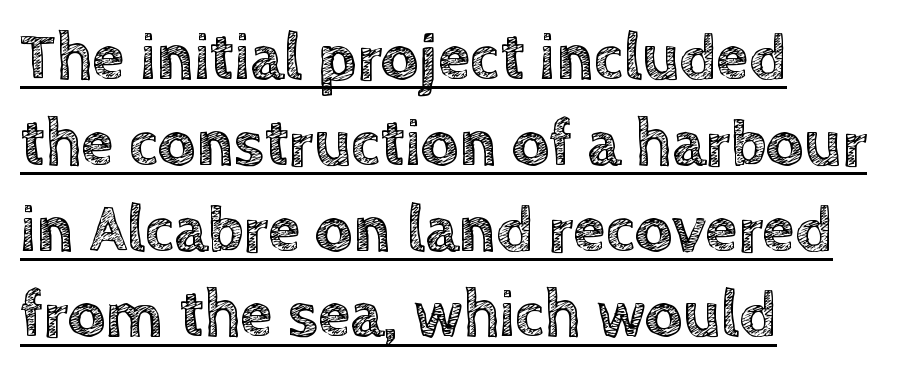
Q: Is the text italic (slanted)? A: No, it is upright.
Q: Is the text underlined? A: Yes.
Q: How is the paragraph aligned? A: Left-aligned.
Q: Is the spacing between letters normal or unusually wide? A: Normal.
Q: Is the spacing between lines tight, normal or loose? A: Normal.
Q: Width (condensed, normal, or wide)? A: Normal.
Q: x-height? A: Large.
Q: Monospaced? A: No.
